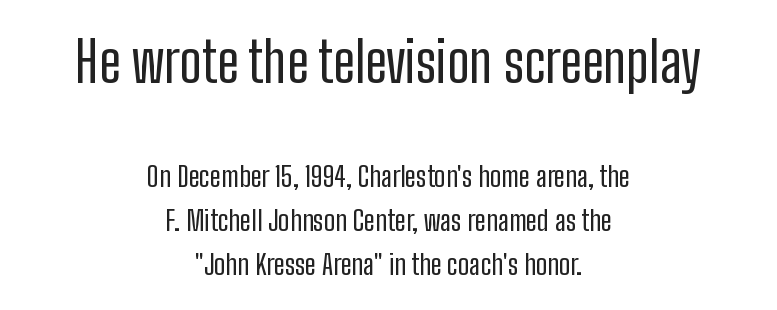
The image shows 55 px regular-weight, condensed sans-serif type, upright; set centered, normal line spacing (1.58x), normal letter spacing, not underlined; the first (top) block is 1.96x larger; low stroke contrast and a medium x-height.
